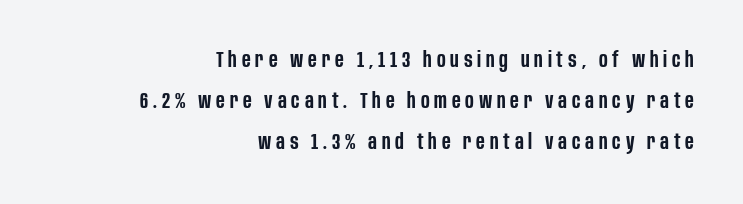
{"italic": "no", "bold": "semi", "underline": "no", "align": "right", "line_spacing_ratio": 1.86, "letter_spacing": "wide", "letter_spacing_em": 0.22, "glyph_px": 22}
